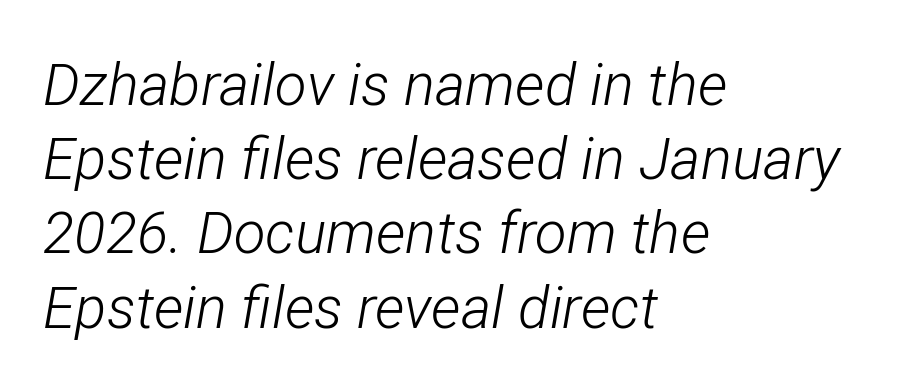
Emphasis-style slanted type is in use. A light-to-regular cut is what we see here. Look at the tracking — it's just the regular setting, nothing added. These lines stack with their left ends in a neat column. The baseline area is clear.
